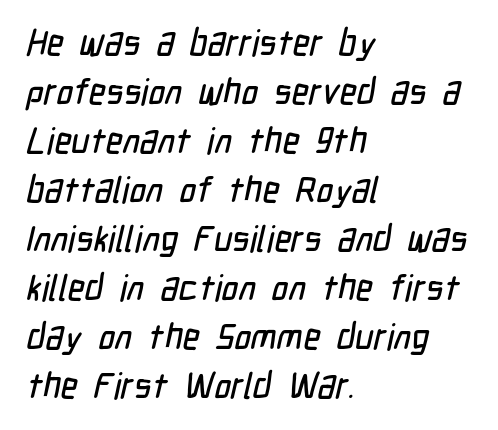
Q: Is the typeface a serif or a sans-serif typeface? A: Sans-serif.
Q: Is the text underlined? A: No.
Q: How is the paragraph aligned? A: Left-aligned.
Q: Is the spacing between letters normal or unusually wide? A: Normal.
Q: Is the spacing between lines tight, normal or loose? A: Normal.
Q: Width (condensed, normal, or wide)? A: Condensed.
Q: Stroke contrast? A: Low.
Q: x-height? A: Medium.
Q: Monospaced? A: No.
